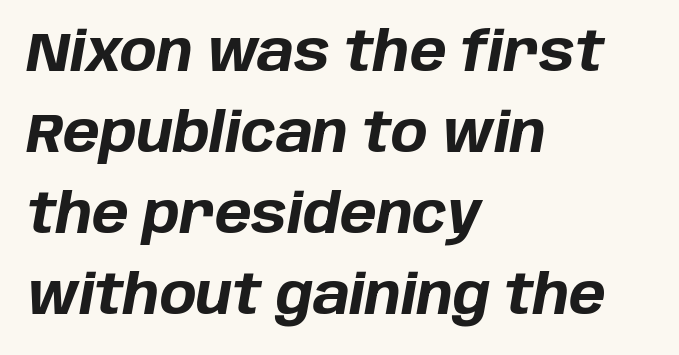
The image shows 55 px bold type, italic (leaning right); set left-aligned, normal line spacing (1.47x), normal letter spacing, not underlined; low stroke contrast and a large x-height.
